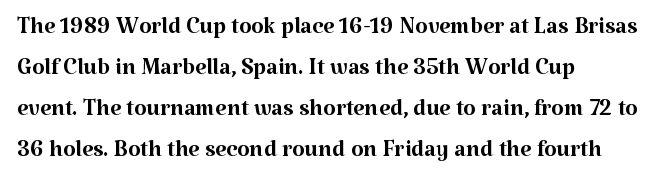
A normal amount of white space separates one row of letters from the next. You could not count columns in this text — the font is proportionally spaced. The passage shown is not bold in any degree. Default kerning and tracking; the words read as compact shapes. Look at the bottom of the vertical strokes: they flare into serifs here. Unmarked baselines from the first word to the last.
